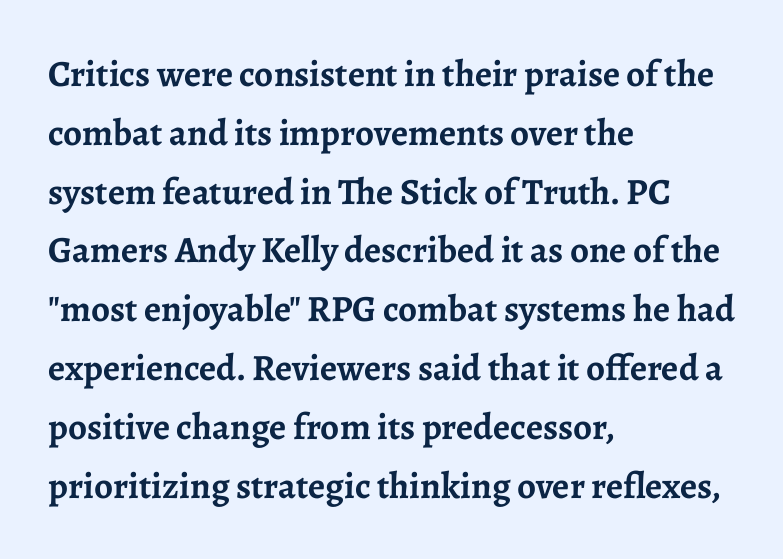
{"serif": "yes", "italic": "no", "bold": "yes", "weight": "semibold", "width": "normal", "stroke_contrast": "low", "x_height": "medium", "monospaced": "no", "underline": "no", "align": "left", "line_spacing": "normal", "line_spacing_ratio": 1.59, "letter_spacing": "normal", "letter_spacing_em": 0.0, "glyph_px": 37}
